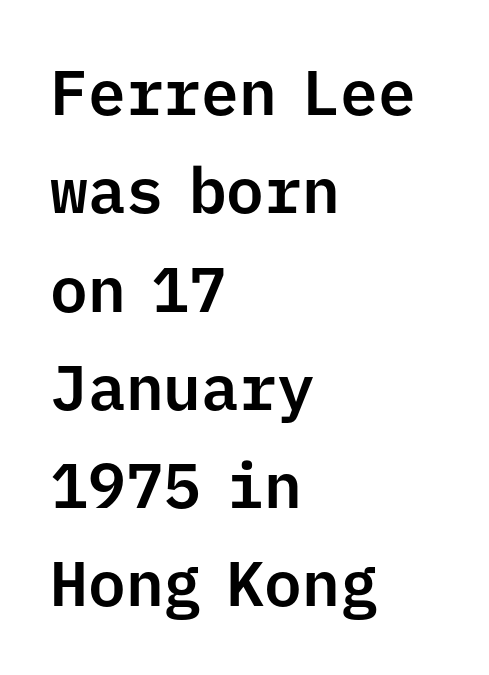
{"serif": "no", "italic": "no", "width": "normal", "stroke_contrast": "low", "x_height": "medium", "monospaced": "yes", "underline": "no", "align": "left", "line_spacing": "normal", "line_spacing_ratio": 1.56, "letter_spacing": "normal", "letter_spacing_em": 0.0, "glyph_px": 63}
